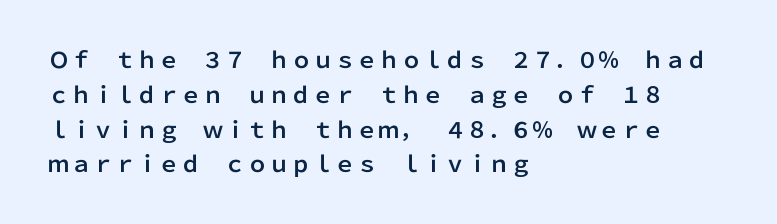
The letters stand straight up with perfectly vertical stems. The strip under each line holds only bare page. Each new line begins a customary step beneath the previous one. Inter-character spacing is left at the font's built-in metrics. The paragraph shown leans on its left margin.
